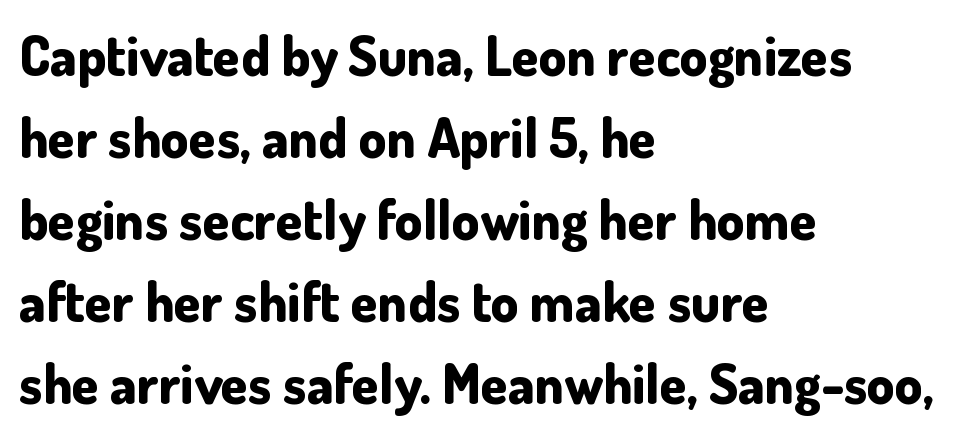
The image shows 55 px bold sans-serif type, upright; set left-aligned, normal line spacing (1.49x), normal letter spacing, not underlined; low stroke contrast and a small x-height.
